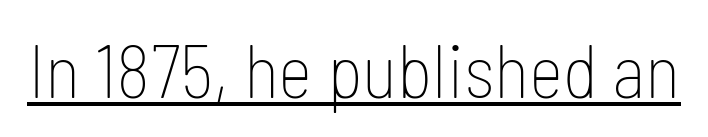
Q: Is the text bold? A: No.
Q: Is the text italic (slanted)? A: No, it is upright.
Q: Is the typeface a serif or a sans-serif typeface? A: Sans-serif.
Q: Is the text underlined? A: Yes.
Q: Is the spacing between letters normal or unusually wide? A: Normal.
Q: Width (condensed, normal, or wide)? A: Condensed.
Q: Stroke contrast? A: Low.
Q: x-height? A: Medium.
Q: Monospaced? A: No.
